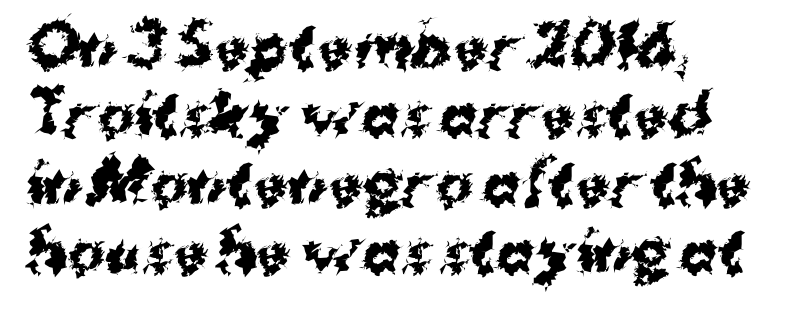
The image shows 56 px bold sans-serif type; set left-aligned, line spacing 1.22x, normal letter spacing, not underlined; medium stroke contrast and a medium x-height.
